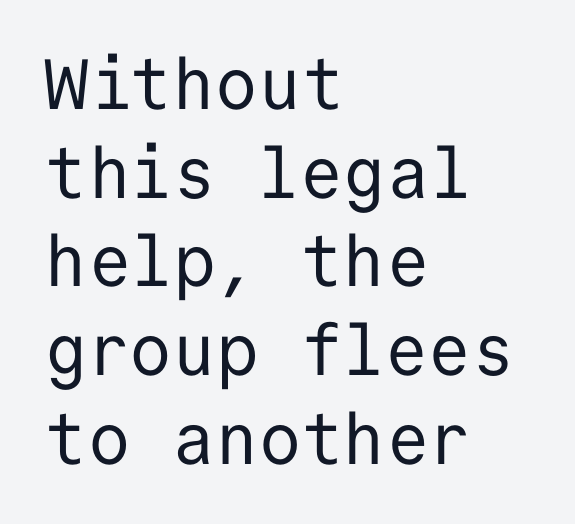
The image shows 71 px regular-weight sans-serif type, upright, monospaced; set left-aligned, normal line spacing (1.25x), normal letter spacing, not underlined; low stroke contrast and a medium x-height.
